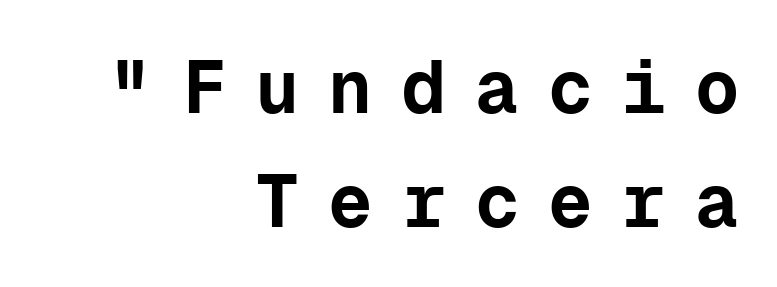
{"serif": "no", "italic": "no", "bold": "yes", "weight": "bold", "width": "normal", "stroke_contrast": "low", "x_height": "medium", "monospaced": "yes", "underline": "no", "align": "right", "line_spacing": "normal", "line_spacing_ratio": 1.54, "letter_spacing": "wide", "letter_spacing_em": 0.39, "glyph_px": 74}
